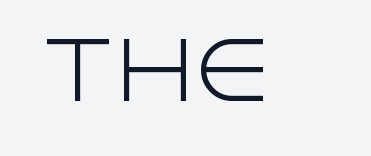
The image shows 77 px light sans-serif type, upright; set normal letter spacing, not underlined; a large x-height.
